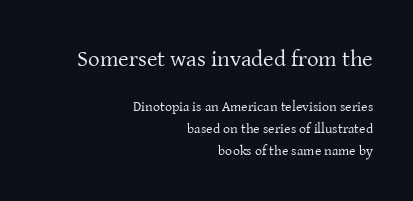
Q: Is the text bold? A: No.
Q: Is the text italic (slanted)? A: No, it is upright.
Q: Is the text underlined? A: No.
Q: How is the paragraph aligned? A: Right-aligned.
Q: Is the spacing between letters normal or unusually wide? A: Normal.
Q: Is the spacing between lines tight, normal or loose? A: Normal.
Q: Which block of text is set in a larger size, the first (top) or the second (bottom)? A: The first (top) one.
